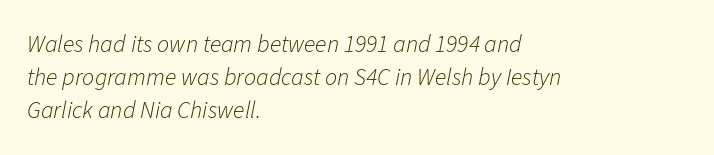
Q: Is the text bold? A: No.
Q: Is the text italic (slanted)? A: Yes, it leans right by about 11 degrees.
Q: Is the text underlined? A: No.
Q: How is the paragraph aligned? A: Left-aligned.
Q: Is the spacing between letters normal or unusually wide? A: Normal.
Q: Is the spacing between lines tight, normal or loose? A: Normal.
